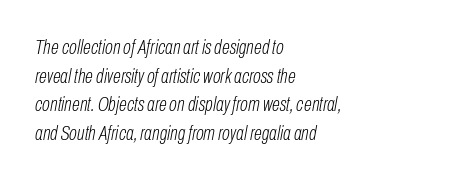
The image shows 21 px text type, italic (leaning right); set left-aligned, normal line spacing (1.36x), normal letter spacing, not underlined.
